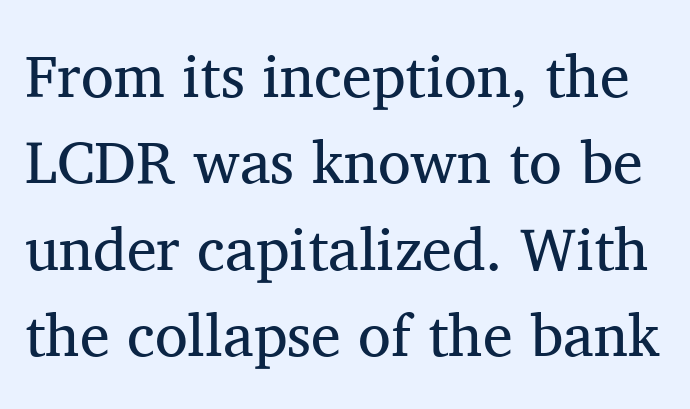
No extra tracking has been applied to these lines. No letter is thick-stroked: the sample isn't bold. The strip under each line holds only bare page. Is there any slant? The stems are plumb.
